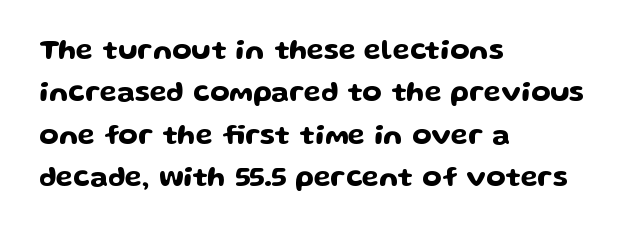
The ragged edge is on the right, which tells us the setting is flush left. Nobody touched the tracking dial on this one. Evenly set lines give the paragraph a standard silhouette. The typeface chosen for these lines omits serifs. The zone under the glyphs is completely vacant.
